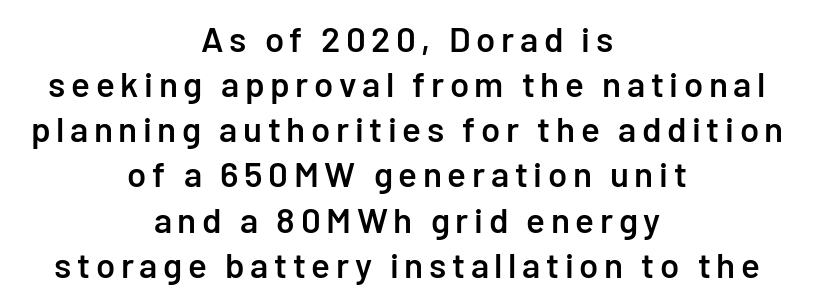
{"serif": "no", "italic": "no", "bold": "semi", "weight": "semibold", "width": "normal", "stroke_contrast": "low", "x_height": "medium", "monospaced": "no", "underline": "no", "align": "center", "line_spacing": "normal", "line_spacing_ratio": 1.29, "glyph_px": 35}
